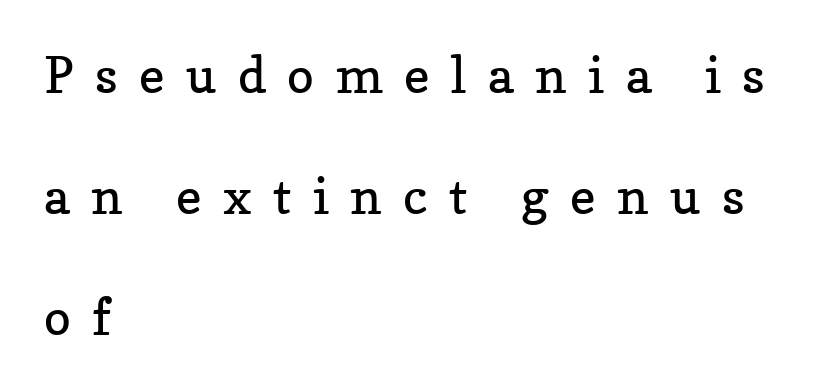
Teacher's note: observe the even left margin — that is flush-left alignment. The line-height multiplier appears high, well above default. These lines are rendered in a variable-pitch font. Unmarked baselines from the first word to the last. The typeface chosen for these lines features serifs.
